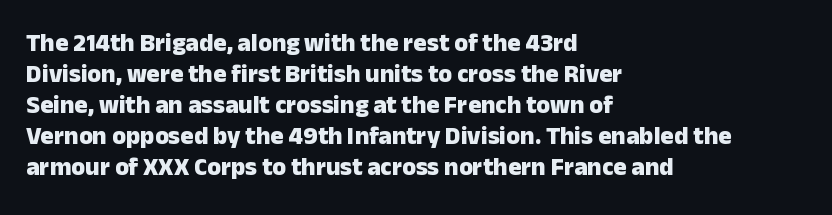
You'd pick this weight for a headline — it's a proper bold. Upright lettering throughout. Nothing unusual about the tracking: characters are spaced as the font intends. Check the space under the baseline: it is left empty.
